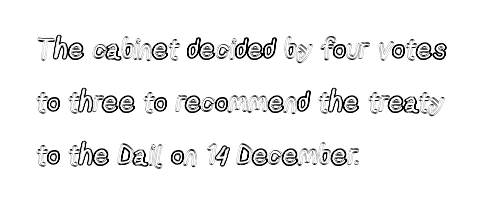
{"width": "condensed", "x_height": "medium", "monospaced": "no", "underline": "no", "align": "left", "line_spacing": "loose", "line_spacing_ratio": 1.9, "letter_spacing": "normal", "letter_spacing_em": 0.0, "glyph_px": 28}
